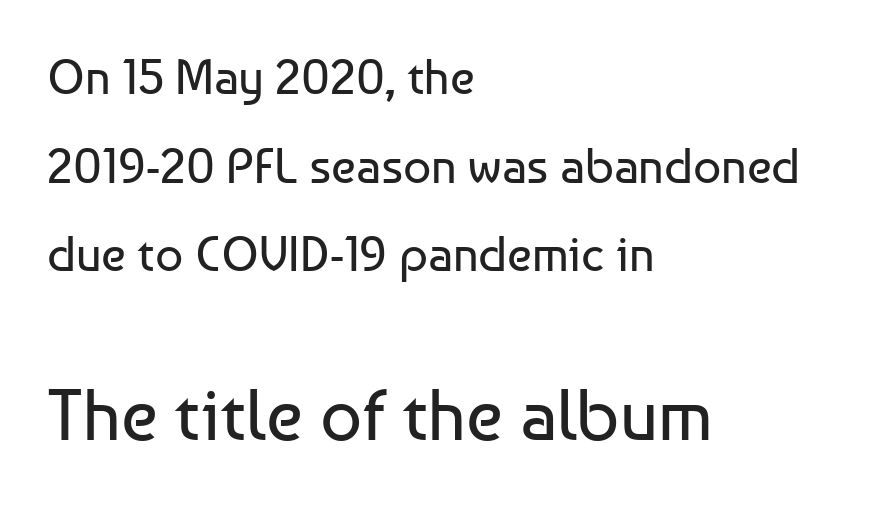
The image shows 73 px regular-weight sans-serif type, upright; set left-aligned, line spacing 1.81x, normal letter spacing, not underlined; the second (bottom) block is 1.49x larger; low stroke contrast and a medium x-height.
